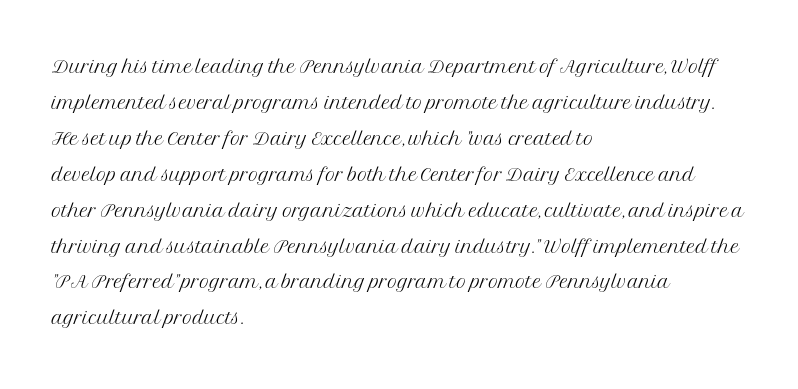
A clean baseline with only descenders dipping below it. The letterforms sit shoulder to shoulder at normal distance. The compositor pushed each line to the left boundary.
